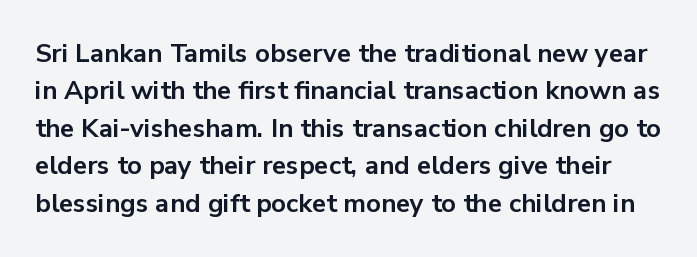
In terms of weight, the rendering is a true, heavy bold. A normal amount of white space separates one row of letters from the next. Honestly, the letter spacing is just normal — you wouldn't notice it. Quick note: not italic, upright.
